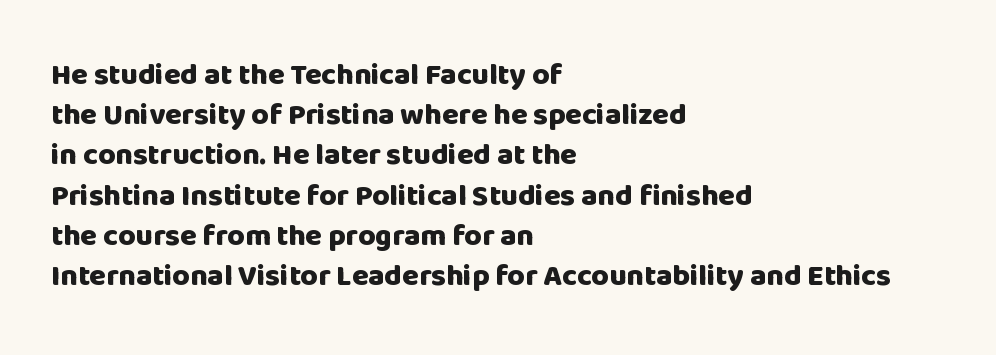
{"serif": "no", "italic": "no", "bold": "yes", "weight": "heavy", "width": "normal", "stroke_contrast": "low", "x_height": "large", "monospaced": "no", "underline": "no", "align": "left", "line_spacing": "normal", "line_spacing_ratio": 1.34, "letter_spacing": "normal", "letter_spacing_em": 0.0, "glyph_px": 30}
